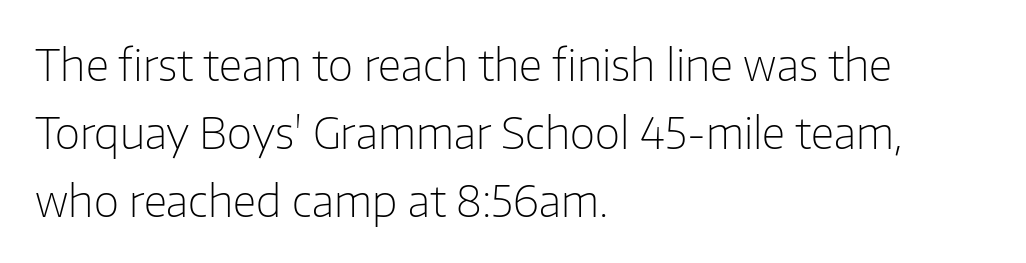
This reads as an unemphasized weight, regular at the heaviest. Posture: straight, roman, zero tilt. The face used here is proportionally spaced, like ordinary book or web type. Just letters on the line, the space beneath them empty.
